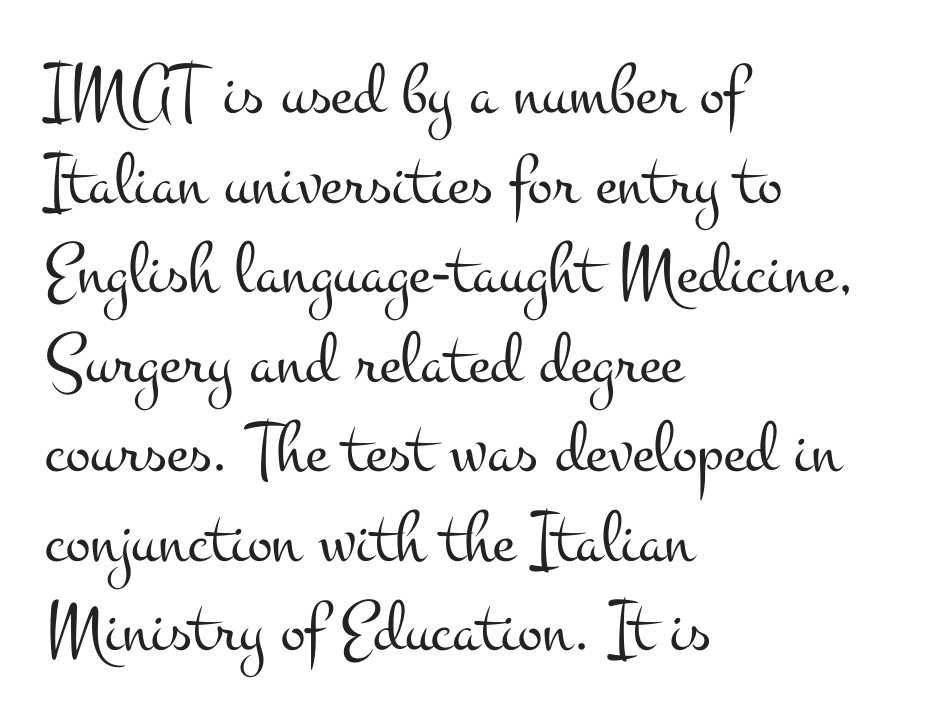
The image shows 74 px light, wide type; set left-aligned, line spacing 1.21x, normal letter spacing, not underlined; medium stroke contrast and a small x-height.
